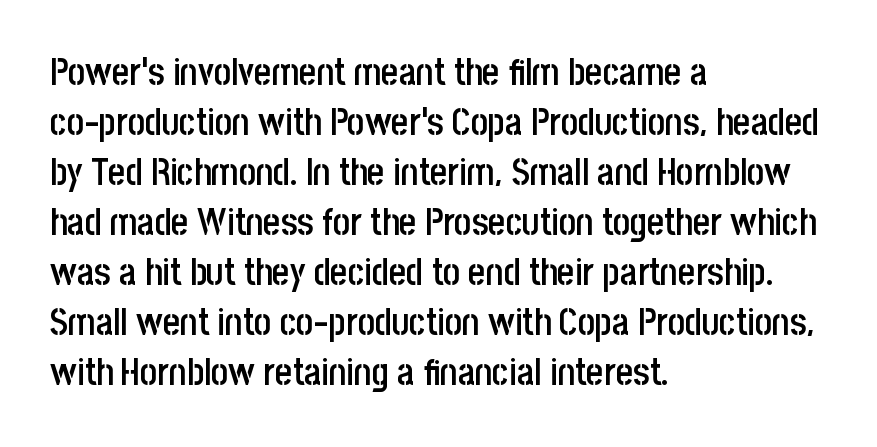
{"serif": "no", "italic": "no", "bold": "semi", "weight": "semibold", "width": "condensed", "stroke_contrast": "low", "x_height": "large", "monospaced": "no", "underline": "no", "align": "left", "line_spacing": "normal", "line_spacing_ratio": 1.35, "letter_spacing": "normal", "letter_spacing_em": 0.0, "glyph_px": 37}
